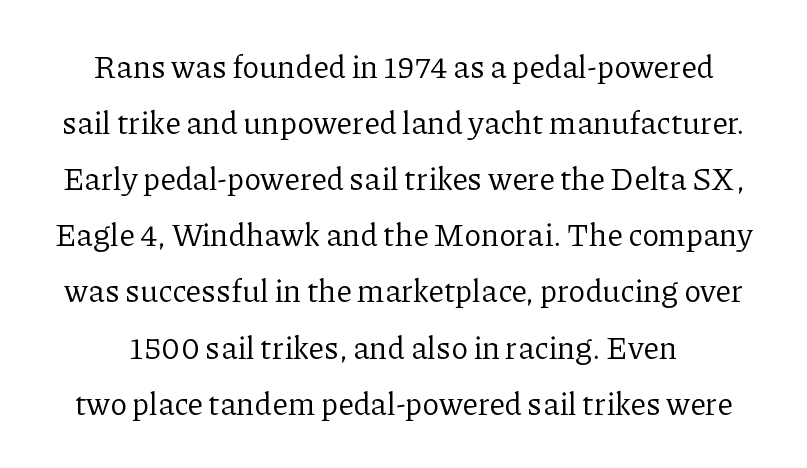
The image shows 31 px regular-weight serif type, upright; set line spacing 1.81x, normal letter spacing, not underlined; low stroke contrast and a medium x-height.
